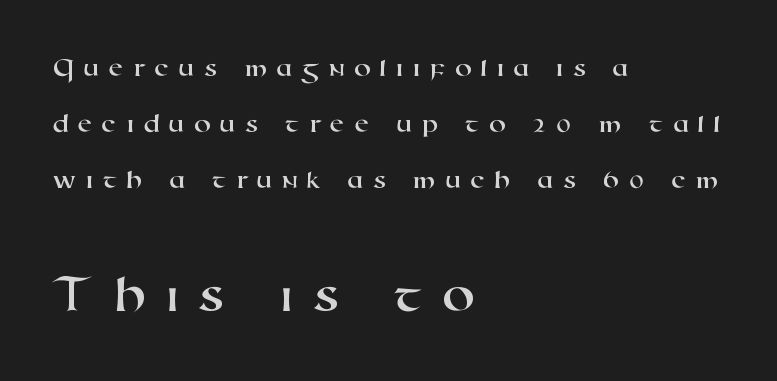
{"serif": "no", "width": "wide", "stroke_contrast": "high", "x_height": "medium", "monospaced": "no", "underline": "no", "align": "left", "line_spacing": "loose", "line_spacing_ratio": 2.08, "letter_spacing": "wide", "letter_spacing_em": 0.33, "larger_block": "second", "size_ratio": 2.0, "glyph_px": 54}
